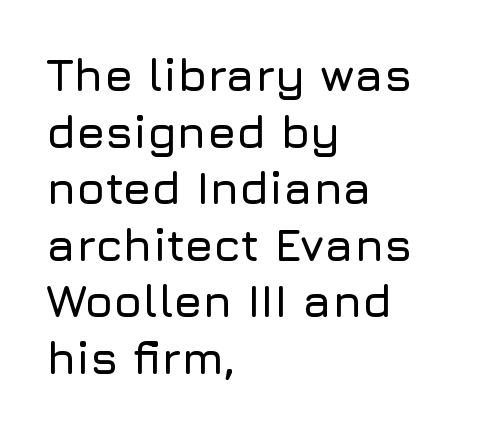
The image shows 46 px sans-serif type, upright; set left-aligned, line spacing 1.23x, normal letter spacing, not underlined; low stroke contrast and a medium x-height.
